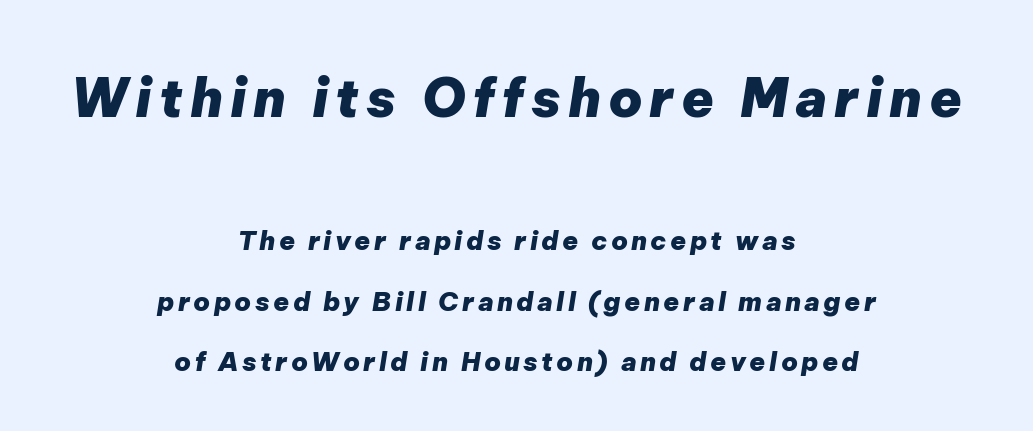
Q: Is the text bold? A: Yes.
Q: Is the text italic (slanted)? A: Yes, it leans right by about 9 degrees.
Q: Is the text underlined? A: No.
Q: How is the paragraph aligned? A: Centered.
Q: Is the spacing between lines tight, normal or loose? A: Loose.
Q: Which block of text is set in a larger size, the first (top) or the second (bottom)? A: The first (top) one.
Q: Width (condensed, normal, or wide)? A: Normal.
Q: Stroke contrast? A: Low.
Q: x-height? A: Medium.
Q: Monospaced? A: No.
